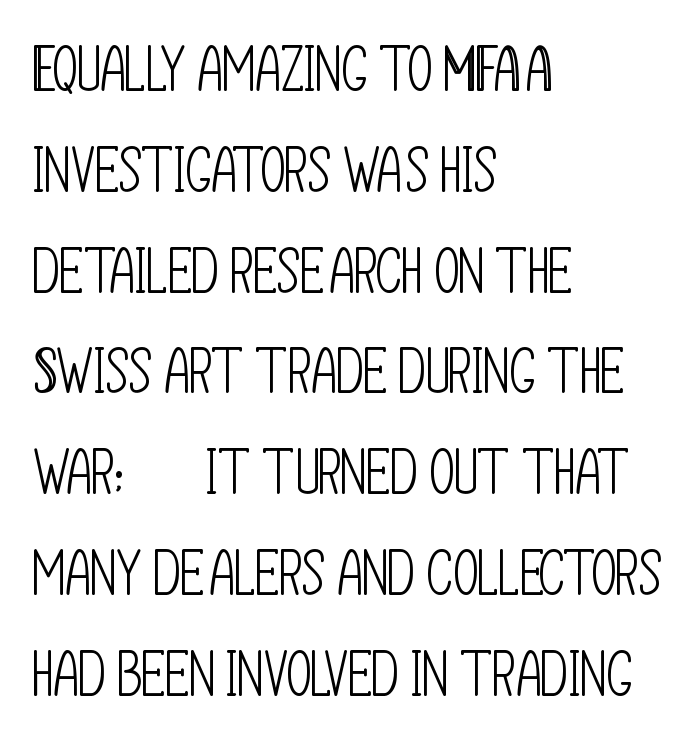
Any mark beneath the type? The region is blank. This sample uses plain, unmodified letter spacing. Honestly, the row spacing looks completely unremarkable. Varying glyph widths throughout — classic text-font behaviour.
